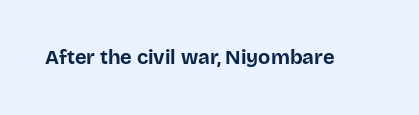
{"italic": "no", "bold": "yes", "underline": "no", "letter_spacing": "normal", "letter_spacing_em": 0.0, "glyph_px": 20}
